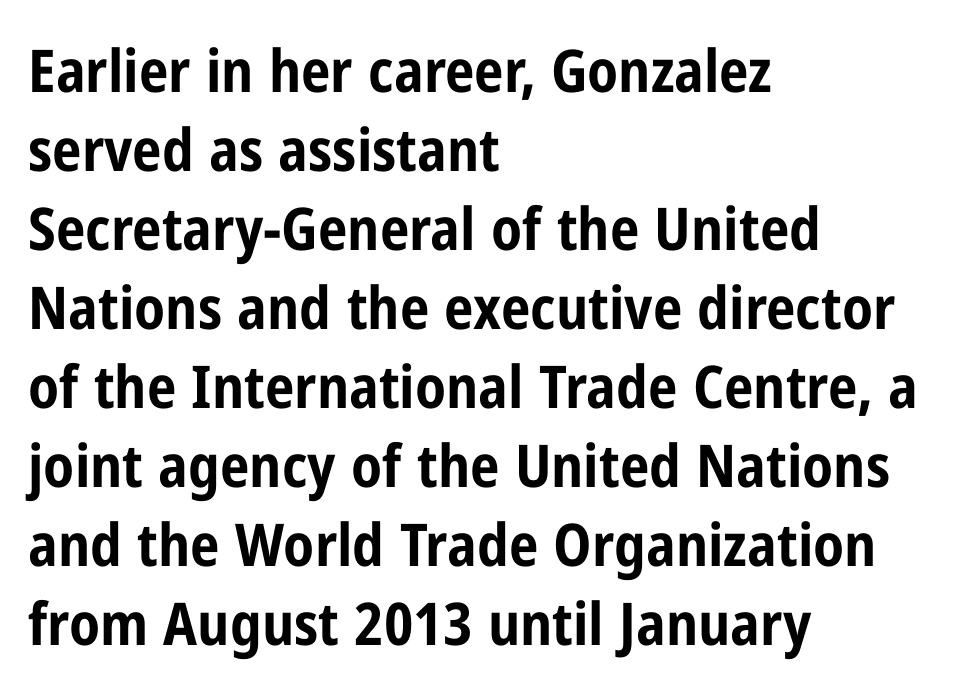
{"serif": "no", "italic": "no", "bold": "yes", "weight": "bold", "width": "condensed", "stroke_contrast": "low", "x_height": "medium", "monospaced": "no", "underline": "no", "align": "left", "line_spacing": "normal", "line_spacing_ratio": 1.34, "letter_spacing": "normal", "letter_spacing_em": 0.0, "glyph_px": 59}
